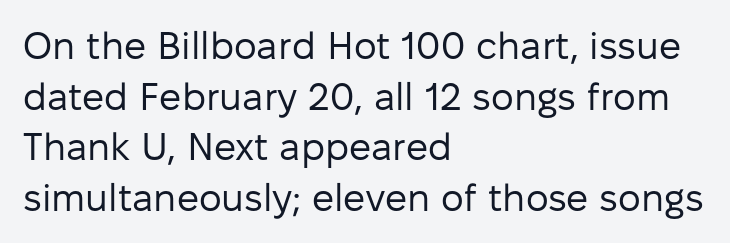
Q: Is the text bold? A: No.
Q: Is the text italic (slanted)? A: No, it is upright.
Q: Is the typeface a serif or a sans-serif typeface? A: Sans-serif.
Q: Is the text underlined? A: No.
Q: How is the paragraph aligned? A: Left-aligned.
Q: Is the spacing between letters normal or unusually wide? A: Normal.
Q: Is the spacing between lines tight, normal or loose? A: Normal.
Q: Width (condensed, normal, or wide)? A: Normal.
Q: Stroke contrast? A: Low.
Q: x-height? A: Medium.
Q: Monospaced? A: No.
